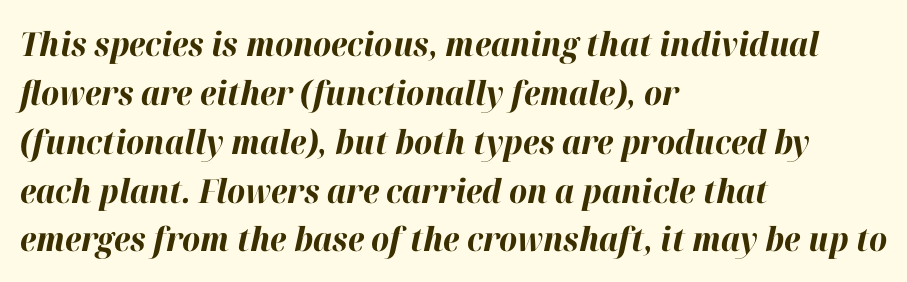
The image shows 33 px bold type, italic (leaning right); set left-aligned, normal line spacing (1.48x), normal letter spacing, not underlined; high stroke contrast and a medium x-height.
